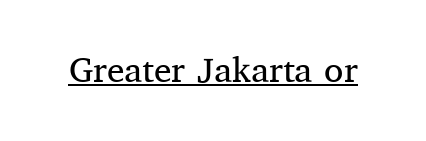
The lettering holds an erect, upright posture throughout. The horizontal fit of the characters is conventional and even. Is this a fixed-width face? No — the glyphs have proportional, varying widths. Stem width sits at or under what a default text font uses.
